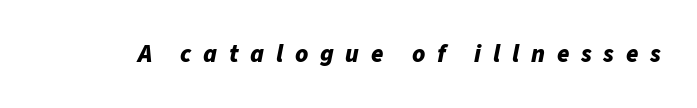
{"italic": "yes", "lean": "right", "slant_degrees": 11, "bold": "yes", "underline": "no", "letter_spacing": "wide", "letter_spacing_em": 0.47, "glyph_px": 25}
